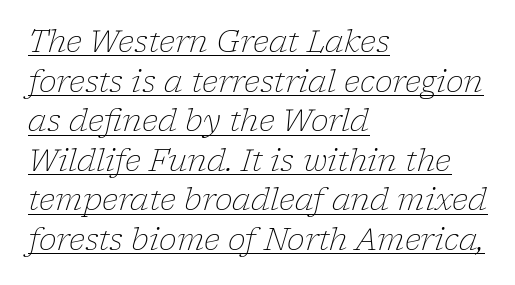
The image shows 30 px light serif type, italic (leaning right); set left-aligned, normal line spacing (1.32x), normal letter spacing, underlined; low stroke contrast and a medium x-height.
